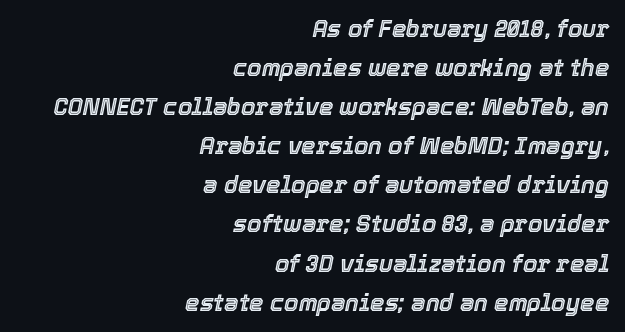
Reading down the block, your eye finds every line finishing at a fixed right position. Quick note: italic. One glance says typical: line gaps are just what's usual. Has an underline been added? It has not. Honestly, the letter spacing is just normal — you wouldn't notice it.
